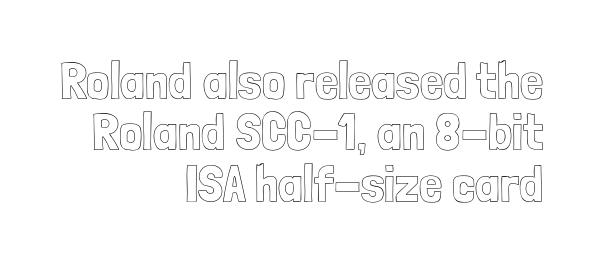
{"italic": "no", "width": "condensed", "x_height": "medium", "monospaced": "no", "underline": "no", "align": "right", "line_spacing": "tight", "line_spacing_ratio": 0.99, "letter_spacing": "normal", "letter_spacing_em": 0.0, "glyph_px": 52}
